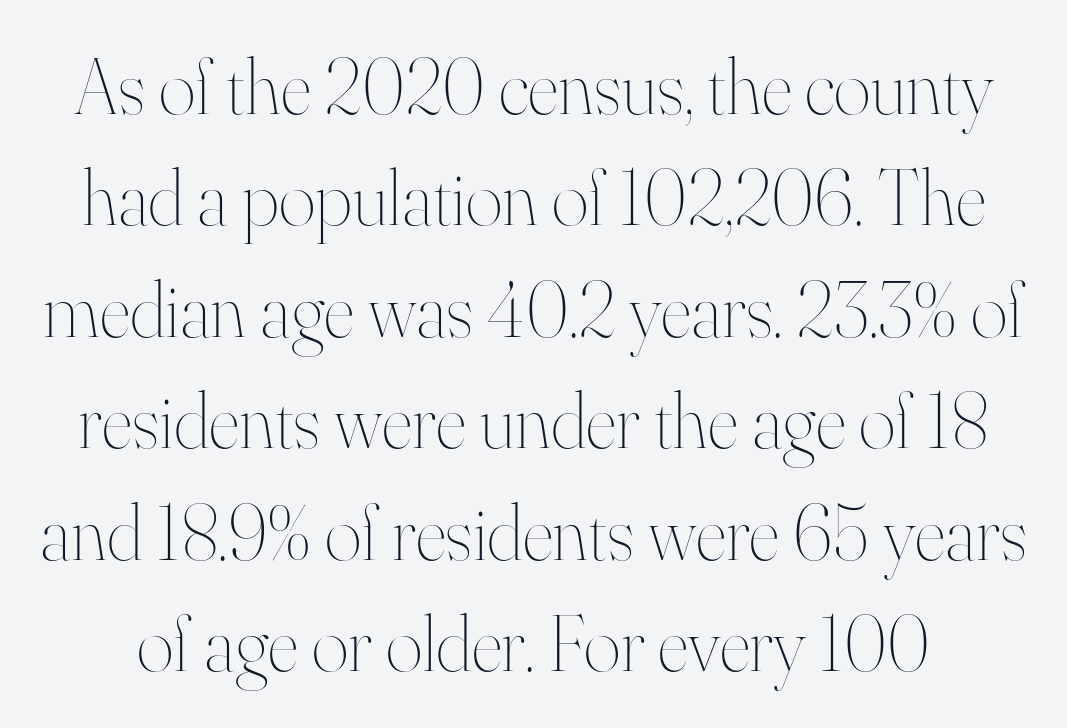
The image shows 79 px thin type, upright; set normal line spacing (1.41x), normal letter spacing, not underlined; high stroke contrast and a small x-height.
